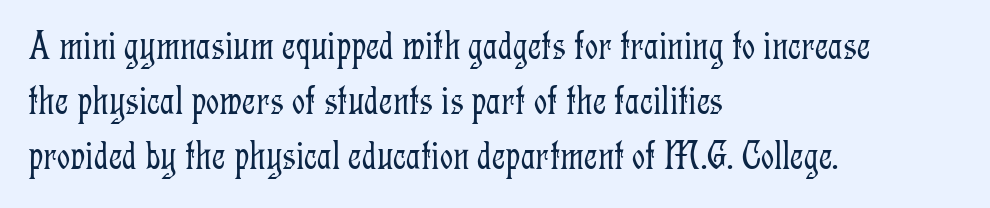
The image shows 41 px light, condensed serif type, upright; set left-aligned, normal line spacing (1.34x), normal letter spacing, not underlined; low stroke contrast and a medium x-height.
